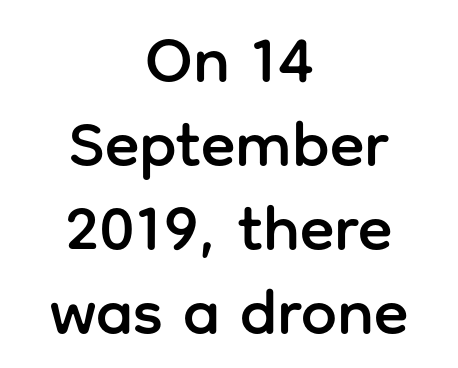
Do the letters lean? They stand straight. Think of a printed novel: that variable character pitch is what you see here. Are there feet on the stems? There aren't — it's a sans. Check the space under the baseline: it is left empty.
